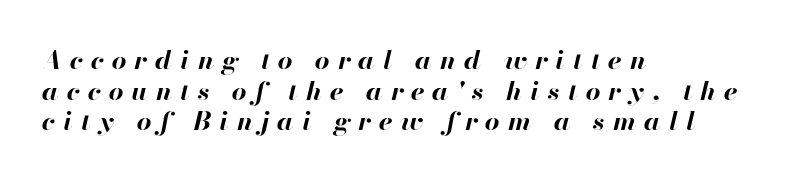
The image shows 26 px bold type, italic (leaning right); set left-aligned, line spacing 1.18x, unusually wide letter spacing (+0.31 em), not underlined.
